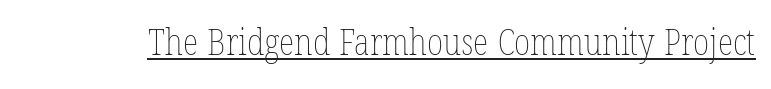
The letters stand straight up with perfectly vertical stems. The letters advance in unequal steps, a hallmark of proportional type. Nothing heavy about these letters — not bold at all. This rendering features underlined lettering. The type is set solid horizontally, with unmodified tracking.
